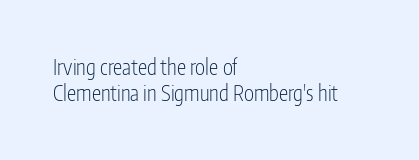
Q: Is the text bold? A: No.
Q: Is the text italic (slanted)? A: No, it is upright.
Q: Is the text underlined? A: No.
Q: How is the paragraph aligned? A: Left-aligned.
Q: Is the spacing between letters normal or unusually wide? A: Normal.
